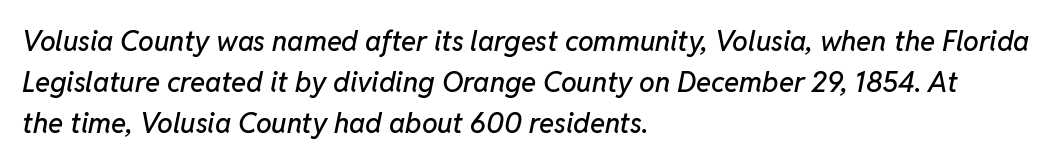
{"italic": "yes", "lean": "right", "slant_degrees": 11, "width": "normal", "stroke_contrast": "low", "x_height": "medium", "monospaced": "no", "underline": "no", "align": "left", "line_spacing": "normal", "line_spacing_ratio": 1.47, "letter_spacing": "normal", "letter_spacing_em": 0.0, "glyph_px": 28}
